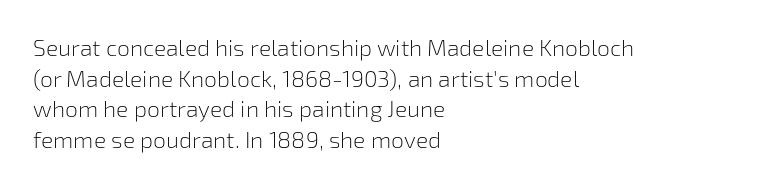
The image shows 23 px text type, upright; set left-aligned, normal line spacing (1.33x), normal letter spacing, not underlined.
